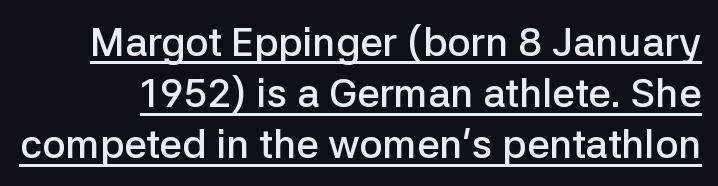
The image shows 40 px semibold sans-serif type, upright; set normal line spacing (1.28x), normal letter spacing, underlined; low stroke contrast and a medium x-height.
